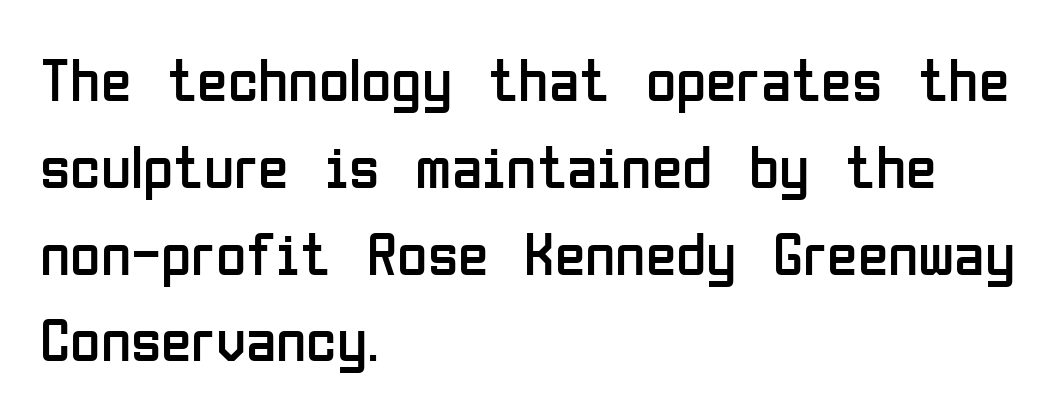
{"serif": "no", "italic": "no", "bold": "no", "weight": "regular", "width": "condensed", "stroke_contrast": "low", "x_height": "medium", "monospaced": "no", "underline": "no", "align": "left", "line_spacing": "normal", "line_spacing_ratio": 1.4, "letter_spacing": "normal", "letter_spacing_em": 0.0, "glyph_px": 62}
